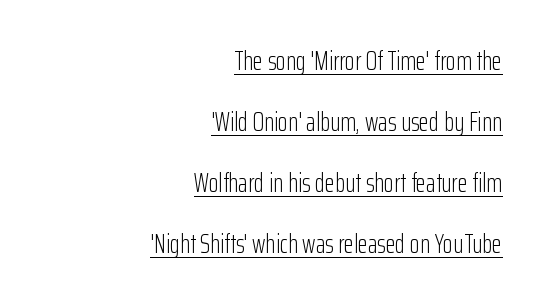
Rendered with straight, roman letterforms. Line endings align vertically; line beginnings do not. The rendering uses a large line-height, opening up the rows. Like a heading marked for emphasis, these lines bear an underscore.
